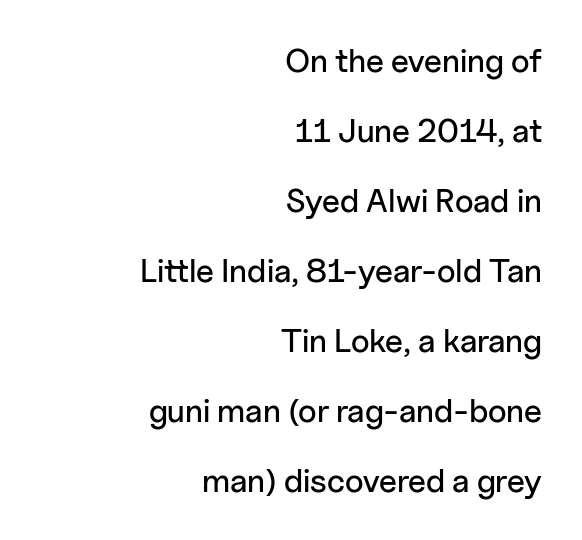
The face used here is proportionally spaced, like ordinary book or web type. Every character sits straight up, as roman type does. Stroke terminals: plain, sans-serif. The compositor pushed each line to the right boundary. The letterforms sit shoulder to shoulder at normal distance. The specimen omits any rule beneath the text block's lines.
